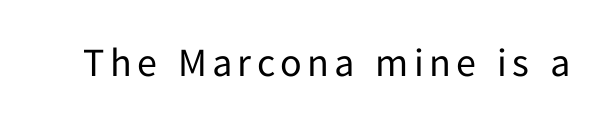
Does the type have serifs? No, each stem ends abruptly. Proportional: the letters do not fall into vertical columns. The space directly below the letters is spotless. The type sits square on the baseline with zero lean. Counters stay open thanks to moderate or lighter strokes.
